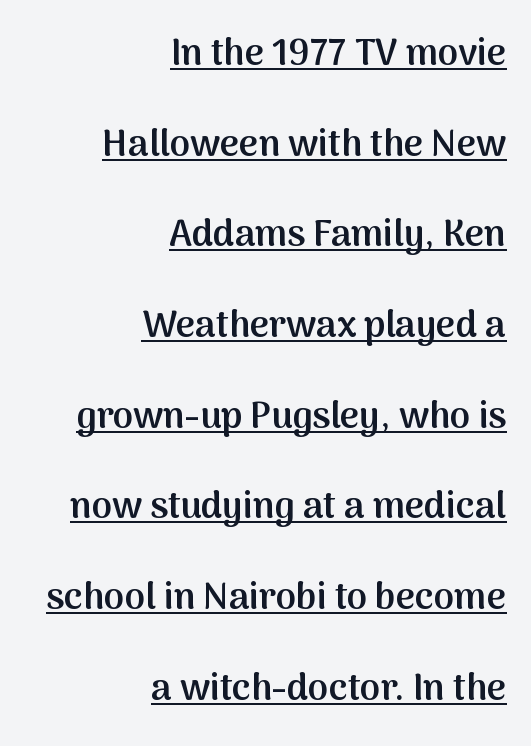
{"serif": "no", "italic": "no", "bold": "semi", "weight": "semibold", "width": "normal", "stroke_contrast": "medium", "x_height": "medium", "monospaced": "no", "underline": "yes", "align": "right", "line_spacing": "loose", "line_spacing_ratio": 2.45, "letter_spacing": "normal", "letter_spacing_em": 0.0, "glyph_px": 37}
